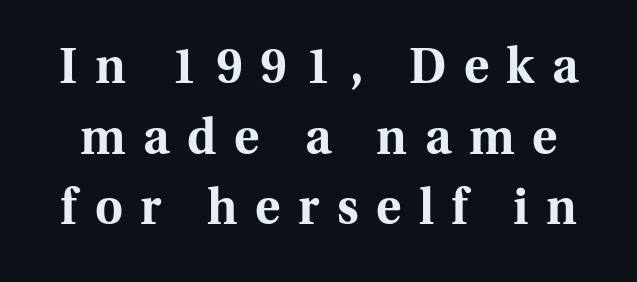
Q: Is the text bold? A: Yes.
Q: Is the text italic (slanted)? A: No, it is upright.
Q: Is the typeface a serif or a sans-serif typeface? A: Serif.
Q: Is the text underlined? A: No.
Q: Is the spacing between letters normal or unusually wide? A: Unusually wide.
Q: Is the spacing between lines tight, normal or loose? A: Normal.
Q: Width (condensed, normal, or wide)? A: Normal.
Q: Stroke contrast? A: Medium.
Q: x-height? A: Medium.
Q: Monospaced? A: No.
